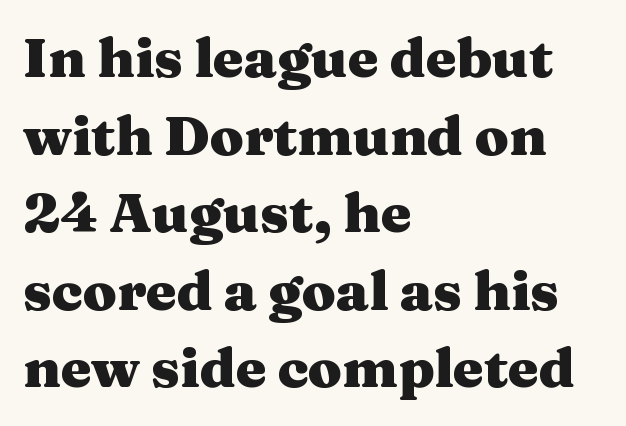
On the weight axis this lands at bold, roughly 700. The lines in this sample share a left origin and differ only in where they stop. The typeface chosen for these lines features serifs. Between one letter and the next there's only the usual sliver of space.
